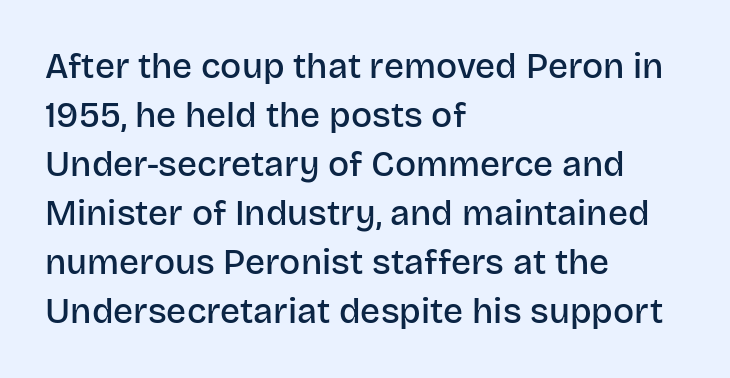
Regular leading. This sample has the flowing, uneven cadence of proportional lettering. Between one letter and the next there's only the usual sliver of space. Heft: intermediate — a semibold. The space beneath each line is pristine and unruled.
